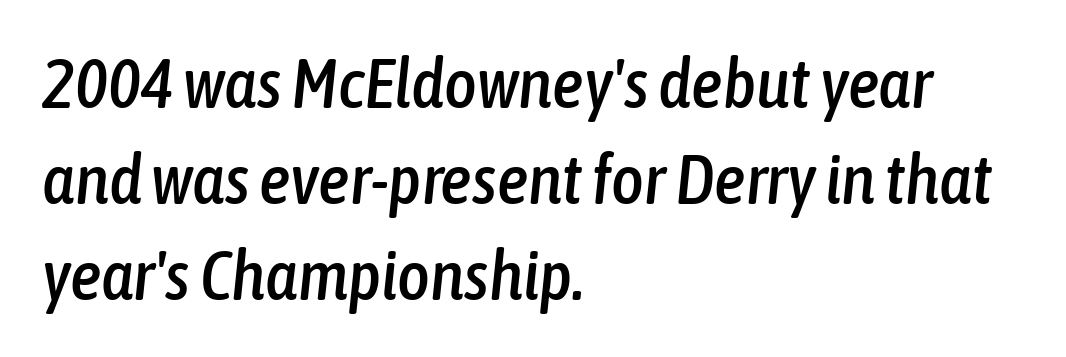
The passage is arranged the way most books set body copy — flush left. The face used here has a pronounced slope to its letters. The rendering uses natural spacing where letterforms have individual widths. Line spacing here is normal.
